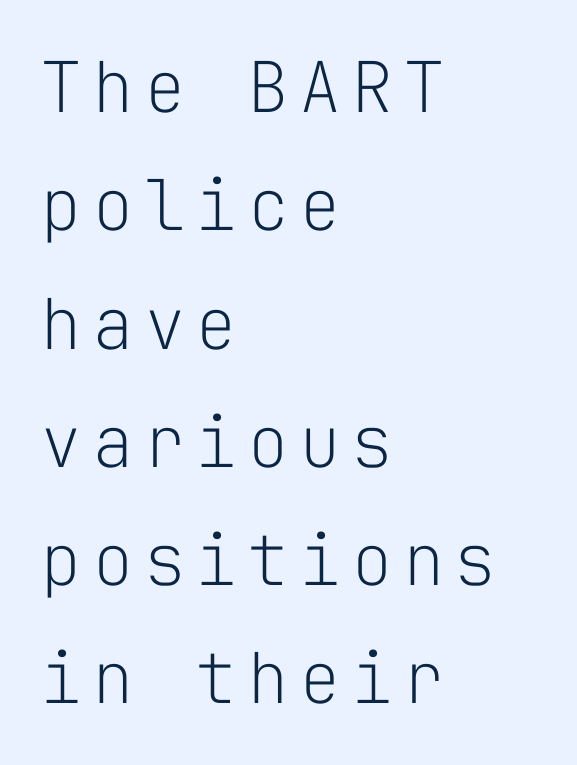
The rows are spaced the way most documents space them. The axis of the letterforms is exactly vertical. Visually the block forms a straight wall on the left and a jagged coastline on the right. This sample has the even, mechanical cadence of fixed-width lettering. The foot of each line stays bare and open. Stroke terminals: plain, sans-serif.
